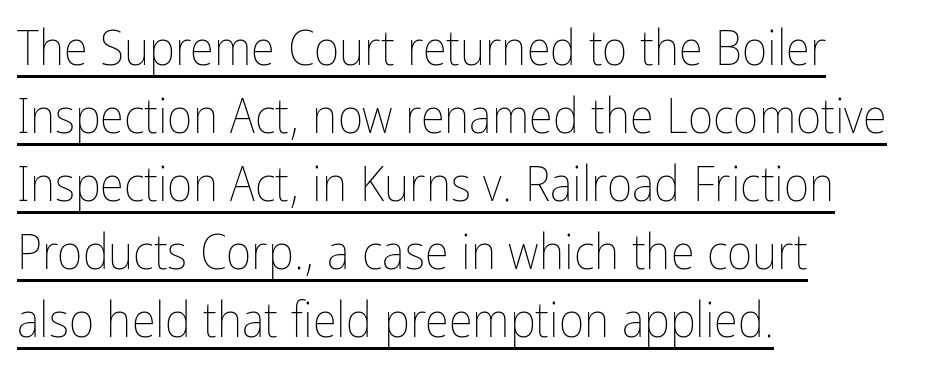
{"italic": "no", "bold": "no", "weight": "thin", "width": "condensed", "stroke_contrast": "low", "x_height": "medium", "monospaced": "no", "underline": "yes", "align": "left", "line_spacing": "normal", "line_spacing_ratio": 1.39, "letter_spacing": "normal", "letter_spacing_em": 0.0, "glyph_px": 49}
